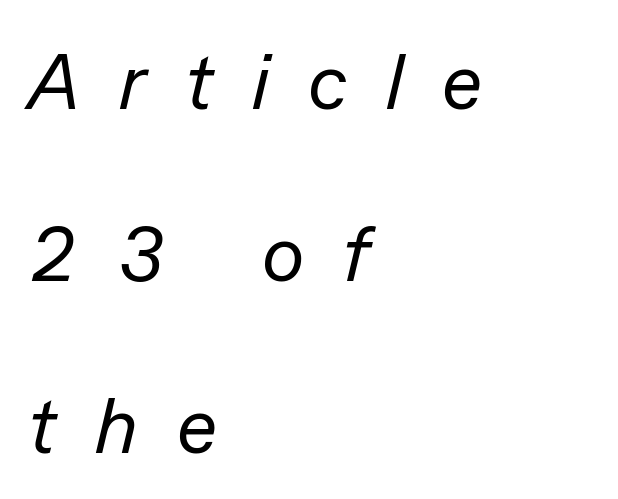
The image shows 79 px regular-weight type, italic (leaning right); set left-aligned, loose line spacing (2.18x), unusually wide letter spacing (+0.49 em), not underlined; low stroke contrast and a medium x-height.
